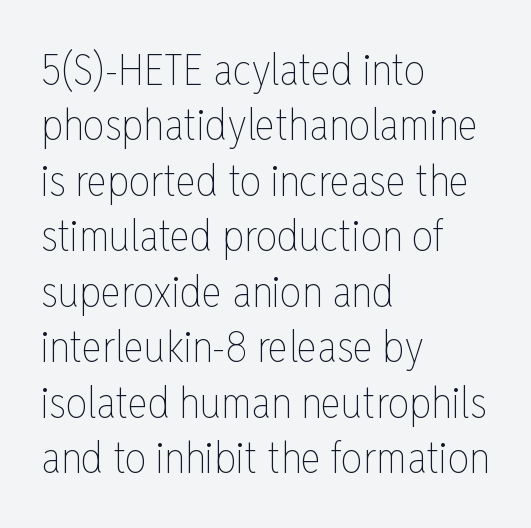
The image shows 43 px thin, condensed type, upright; set left-aligned, normal line spacing (1.29x), normal letter spacing, not underlined; low stroke contrast and a medium x-height.
